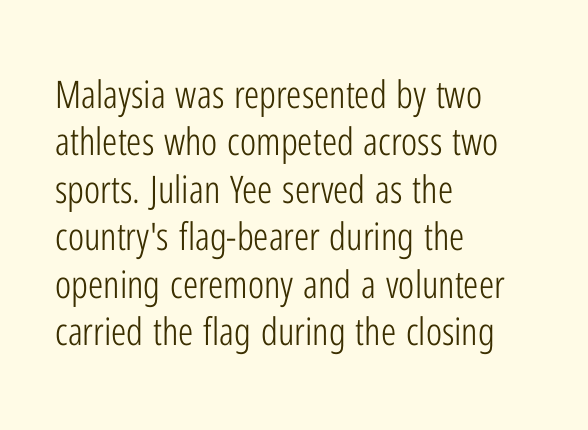
The image shows 38 px light, condensed sans-serif type, upright; set left-aligned, normal line spacing (1.25x), normal letter spacing, not underlined; low stroke contrast and a medium x-height.
